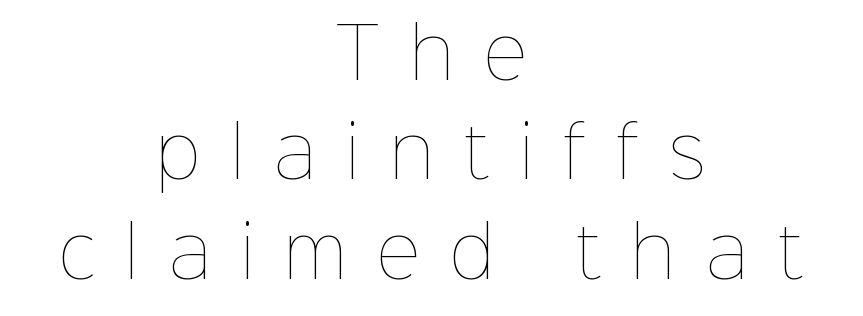
The image shows 68 px thin type, upright; set centered, normal line spacing (1.46x), unusually wide letter spacing (+0.44 em), not underlined; low stroke contrast and a medium x-height.
